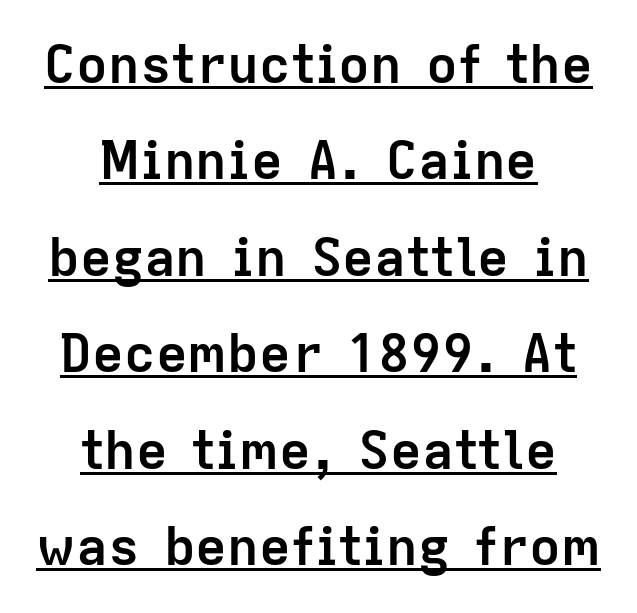
The image shows 53 px semibold sans-serif type, upright; set centered, line spacing 1.82x, normal letter spacing, underlined; low stroke contrast and a medium x-height.
